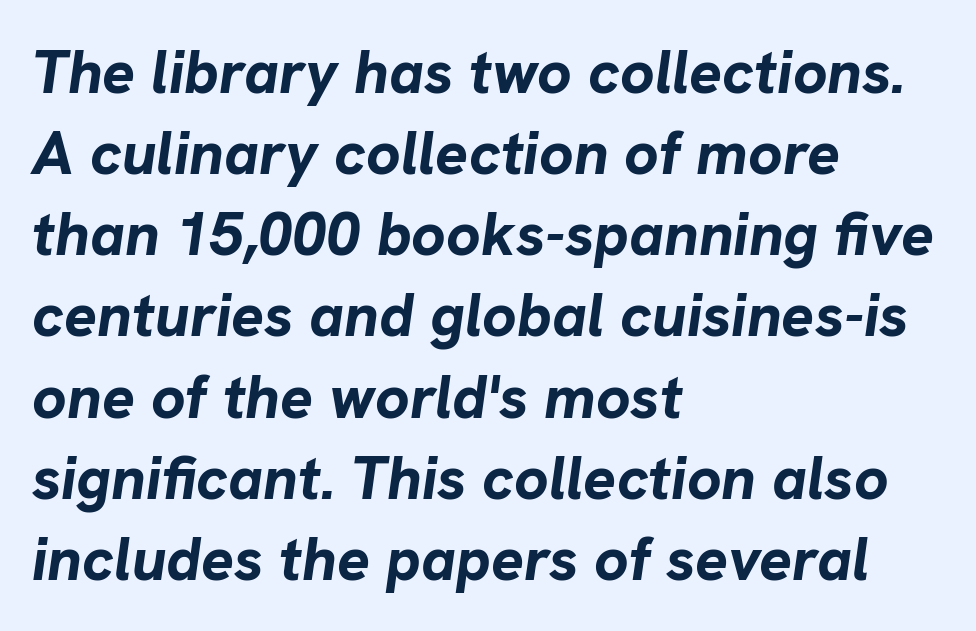
The image shows 61 px bold type, italic (leaning right); set left-aligned, normal line spacing (1.33x), normal letter spacing, not underlined; low stroke contrast and a medium x-height.
